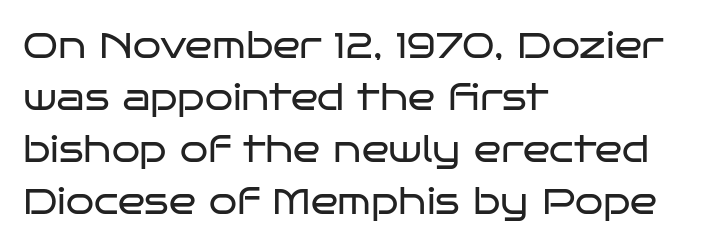
Compared with typical paragraphs, the rows here are spaced about the same. These lines stack with their left ends in a neat column. Do the characters align in a grid? No, the font is proportional. A roman cut, with each character standing at attention.
